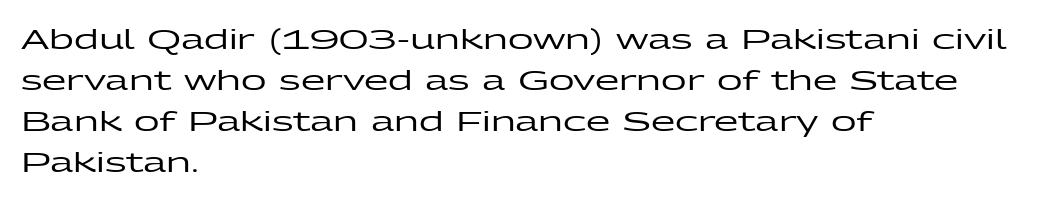
{"serif": "no", "italic": "no", "width": "wide", "stroke_contrast": "low", "x_height": "medium", "monospaced": "no", "underline": "no", "align": "left", "line_spacing": "normal", "line_spacing_ratio": 1.47, "letter_spacing": "normal", "letter_spacing_em": 0.0, "glyph_px": 28}
